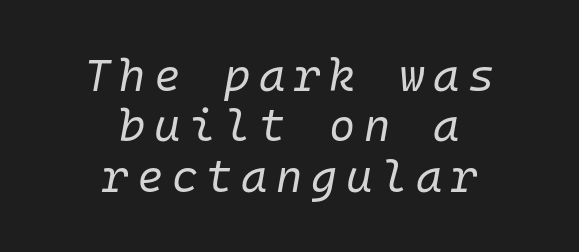
{"italic": "yes", "lean": "right", "slant_degrees": 10, "bold": "no", "weight": "regular", "width": "normal", "stroke_contrast": "low", "x_height": "medium", "monospaced": "yes", "underline": "no", "align": "center", "line_spacing": "tight", "line_spacing_ratio": 1.12, "glyph_px": 45}
